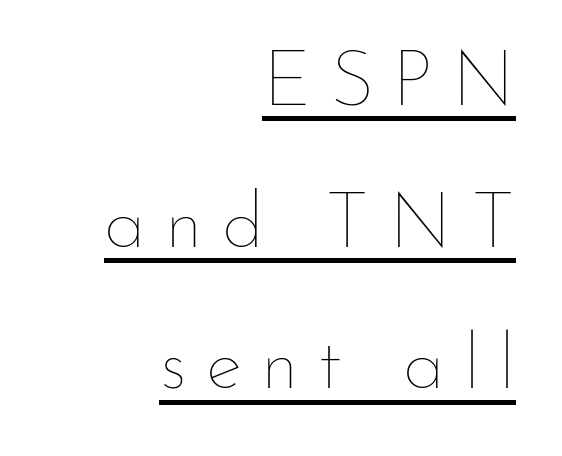
{"italic": "no", "bold": "no", "weight": "thin", "width": "normal", "stroke_contrast": "low", "x_height": "small", "monospaced": "no", "underline": "yes", "align": "right", "line_spacing_ratio": 1.84, "letter_spacing": "wide", "letter_spacing_em": 0.25, "glyph_px": 77}
